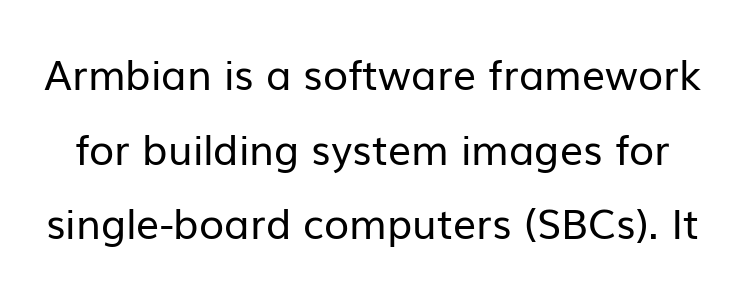
{"serif": "no", "italic": "no", "bold": "no", "weight": "regular", "width": "normal", "stroke_contrast": "low", "x_height": "medium", "monospaced": "no", "underline": "no", "line_spacing_ratio": 1.82, "letter_spacing": "normal", "letter_spacing_em": 0.0, "glyph_px": 41}
